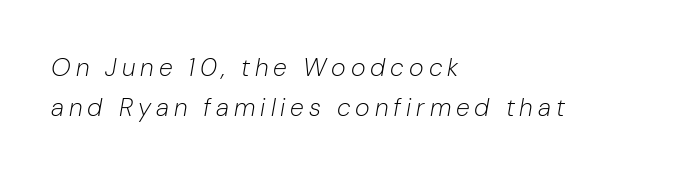
{"italic": "yes", "lean": "right", "slant_degrees": 10, "bold": "no", "underline": "no", "align": "left", "line_spacing": "normal", "line_spacing_ratio": 1.59, "letter_spacing": "wide", "letter_spacing_em": 0.2, "glyph_px": 25}
